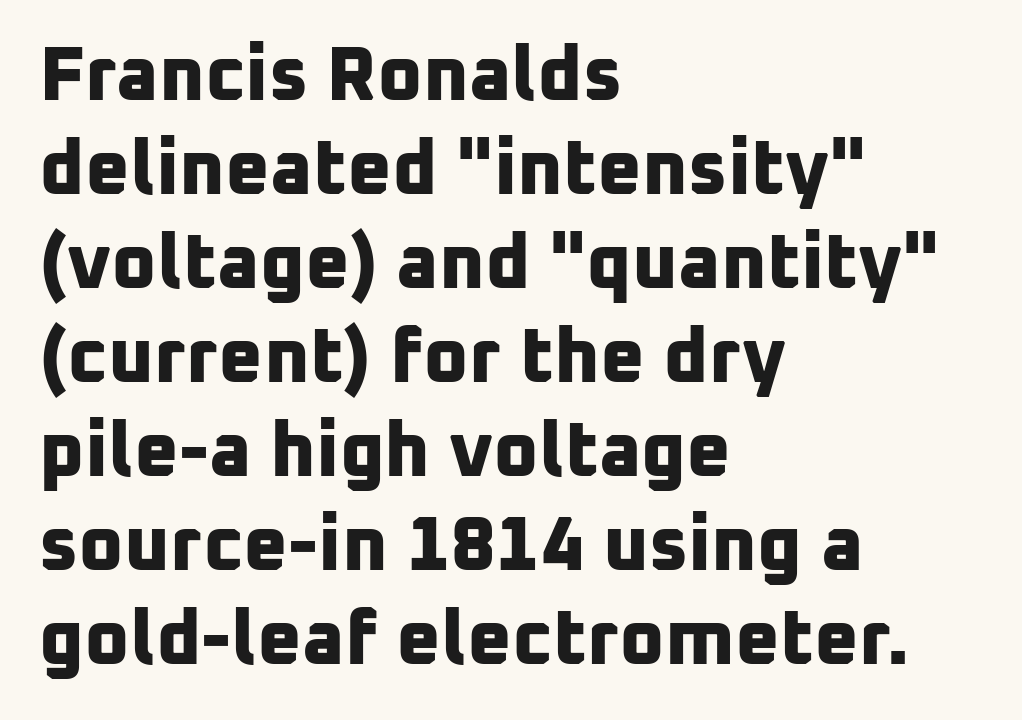
{"serif": "no", "bold": "yes", "weight": "bold", "width": "normal", "stroke_contrast": "low", "x_height": "medium", "monospaced": "no", "underline": "no", "align": "left", "line_spacing_ratio": 1.22, "letter_spacing": "normal", "letter_spacing_em": 0.0, "glyph_px": 77}
